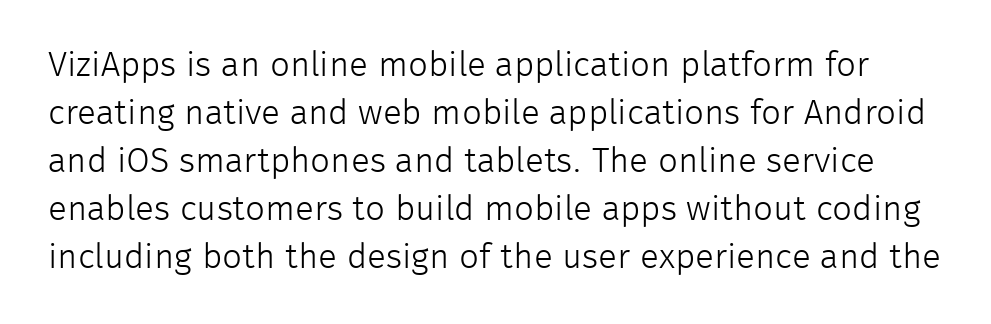
Q: Is the text bold? A: No.
Q: Is the text italic (slanted)? A: No, it is upright.
Q: Is the typeface a serif or a sans-serif typeface? A: Sans-serif.
Q: Is the text underlined? A: No.
Q: Is the spacing between letters normal or unusually wide? A: Normal.
Q: Is the spacing between lines tight, normal or loose? A: Normal.
Q: Width (condensed, normal, or wide)? A: Normal.
Q: Stroke contrast? A: Low.
Q: x-height? A: Medium.
Q: Monospaced? A: No.
